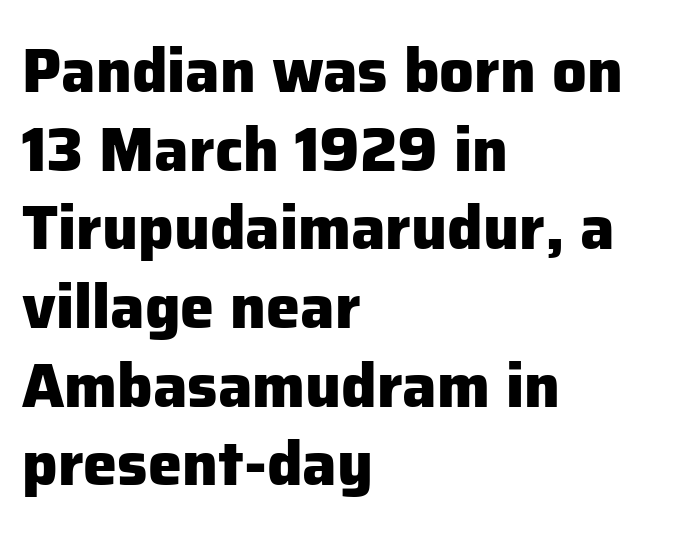
{"serif": "no", "italic": "no", "bold": "yes", "weight": "heavy", "width": "normal", "stroke_contrast": "low", "x_height": "medium", "monospaced": "no", "underline": "no", "align": "left", "line_spacing": "normal", "line_spacing_ratio": 1.29, "letter_spacing": "normal", "letter_spacing_em": 0.0, "glyph_px": 61}
